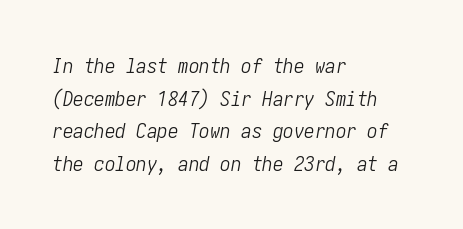
The image shows 21 px text type, italic (leaning right); set left-aligned, normal line spacing (1.55x), normal letter spacing, not underlined.
